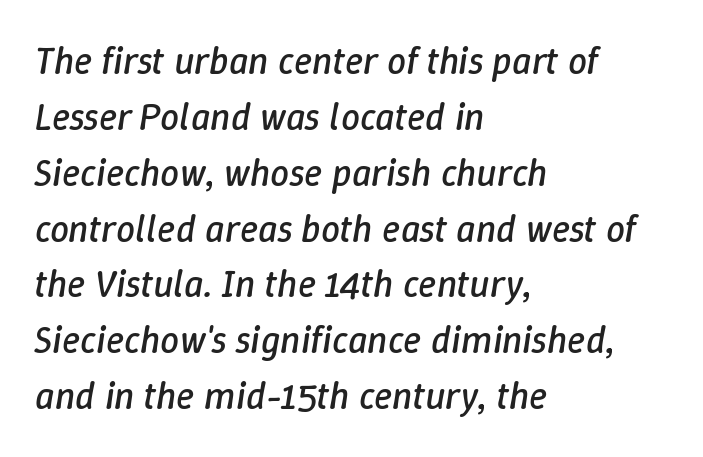
Q: Is the text bold? A: No.
Q: Is the text italic (slanted)? A: Yes, it leans right by about 9 degrees.
Q: Is the text underlined? A: No.
Q: How is the paragraph aligned? A: Left-aligned.
Q: Is the spacing between letters normal or unusually wide? A: Normal.
Q: Is the spacing between lines tight, normal or loose? A: Normal.
Q: Width (condensed, normal, or wide)? A: Normal.
Q: Stroke contrast? A: Low.
Q: x-height? A: Medium.
Q: Monospaced? A: No.
